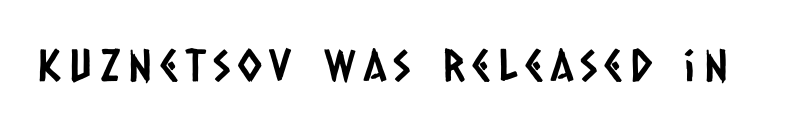
Q: Is the typeface a serif or a sans-serif typeface? A: Sans-serif.
Q: Is the text underlined? A: No.
Q: Width (condensed, normal, or wide)? A: Condensed.
Q: Stroke contrast? A: Low.
Q: x-height? A: Large.
Q: Monospaced? A: No.
